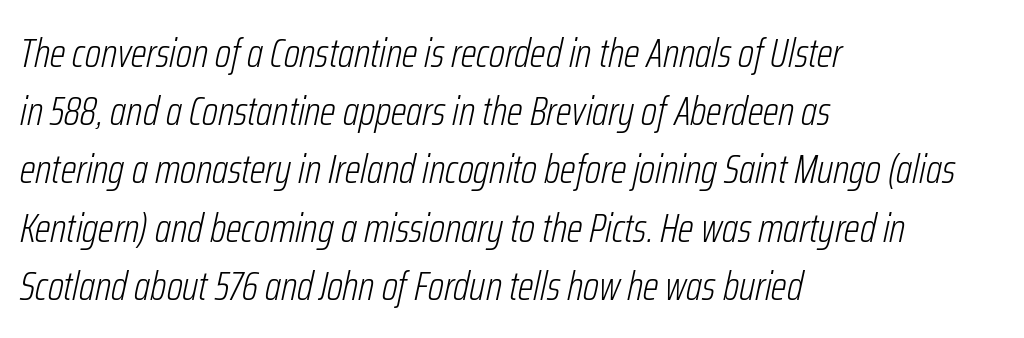
In CSS terms this would be text-align: left. You could not count columns in this text — the font is proportionally spaced. These lines were composed using italics. Beneath every word, the page is bare. Between one letter and the next there's only the usual sliver of space. Leading matches the norm, producing a regular column.
